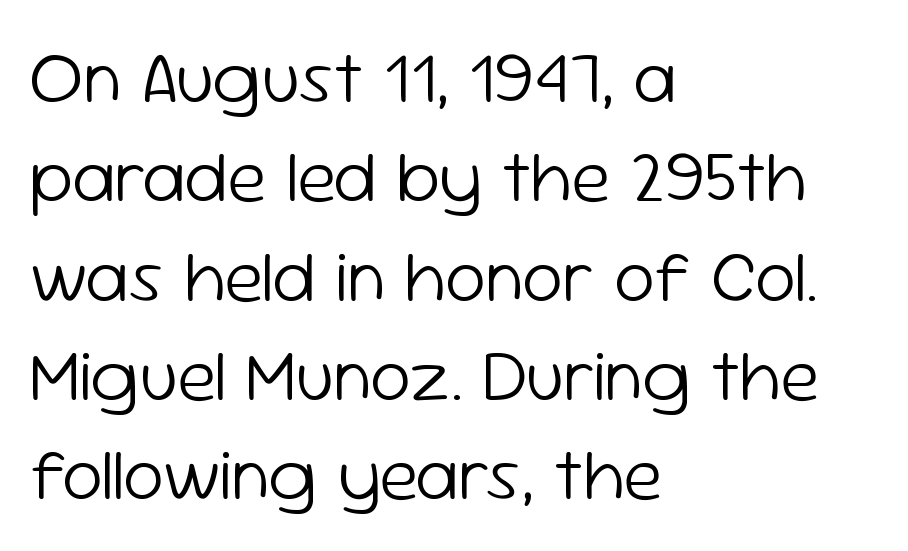
Classification — sans serif. Proportional: the letters do not fall into vertical columns. Nope, not italic — everything's standing straight. Descender tails drop into unmarked territory.
